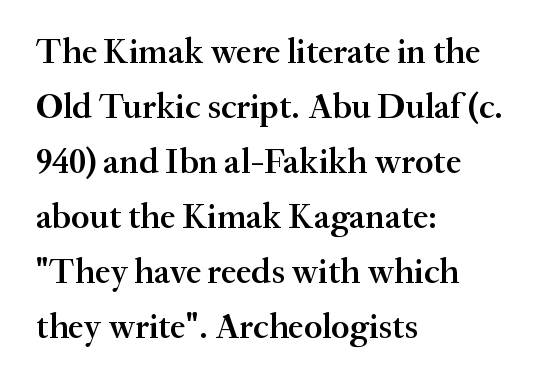
The image shows 35 px semibold serif type, upright; set left-aligned, normal line spacing (1.57x), normal letter spacing, not underlined; medium stroke contrast and a small x-height.
